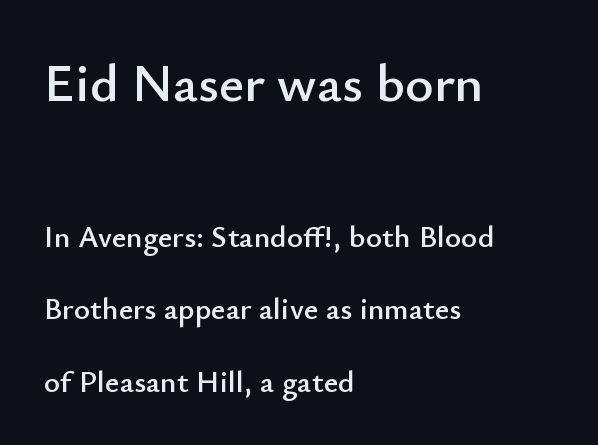
The image shows 54 px sans-serif type, upright; set left-aligned, loose line spacing (2.34x), normal letter spacing, not underlined; the first (top) block is 1.74x larger; low stroke contrast and a small x-height.
